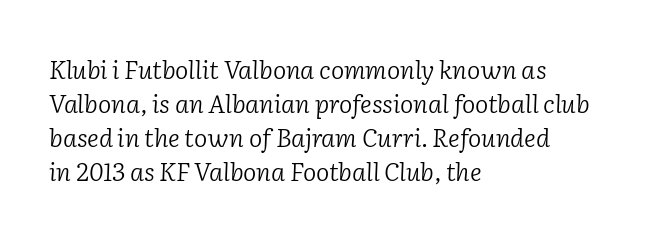
{"italic": "yes", "lean": "right", "slant_degrees": 2, "bold": "no", "underline": "no", "align": "left", "line_spacing": "normal", "line_spacing_ratio": 1.36, "letter_spacing": "normal", "letter_spacing_em": 0.0, "glyph_px": 25}
